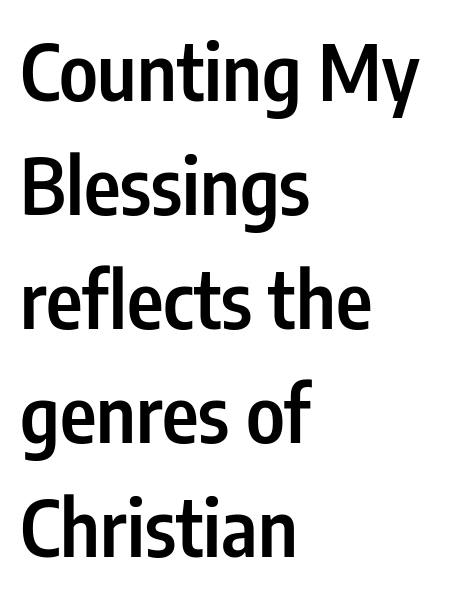
{"serif": "no", "italic": "no", "bold": "semi", "weight": "semibold", "width": "condensed", "stroke_contrast": "low", "x_height": "medium", "monospaced": "no", "underline": "no", "align": "left", "line_spacing": "normal", "line_spacing_ratio": 1.46, "letter_spacing": "normal", "letter_spacing_em": 0.0, "glyph_px": 78}
